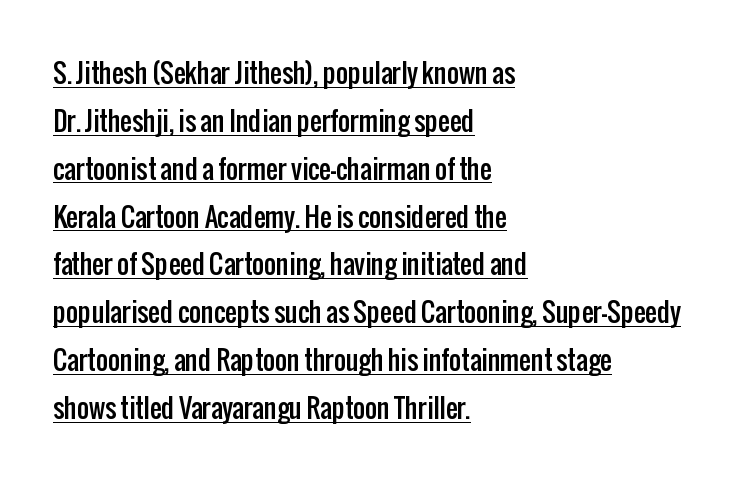
{"italic": "no", "underline": "yes", "align": "left", "line_spacing_ratio": 1.84, "letter_spacing": "normal", "letter_spacing_em": 0.0, "glyph_px": 26}
